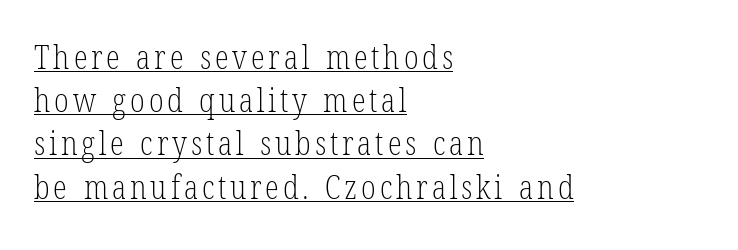
{"serif": "yes", "italic": "no", "bold": "no", "weight": "light", "width": "condensed", "stroke_contrast": "low", "x_height": "medium", "monospaced": "no", "underline": "yes", "align": "left", "line_spacing": "normal", "line_spacing_ratio": 1.35, "glyph_px": 32}
